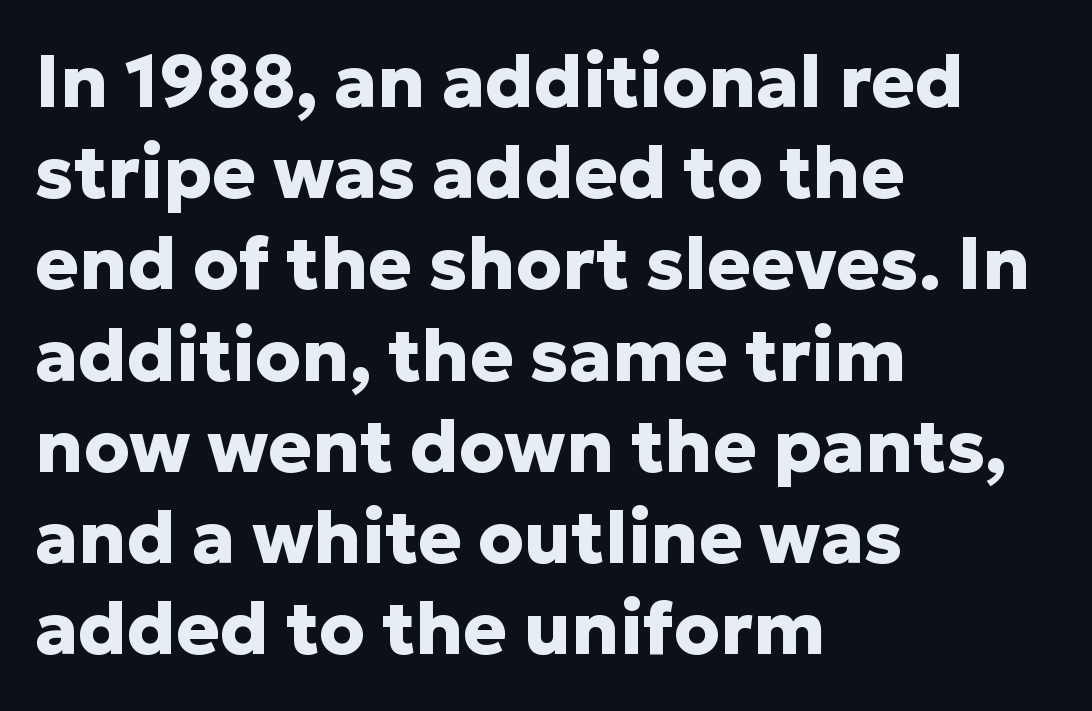
The passage shown is emphatically bold. This is the regular roman posture of the typeface. Letterform terminals end flat and unadorned throughout the passage. Summary of vertical rhythm: regular, with standard interline spacing.
